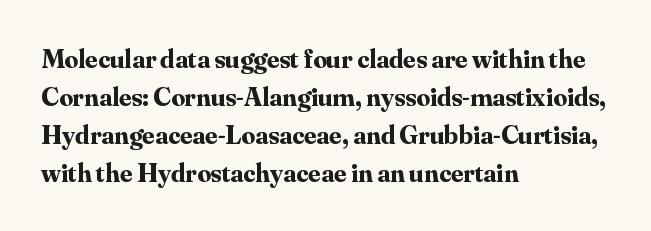
Q: Is the text bold? A: Yes.
Q: Is the text italic (slanted)? A: No, it is upright.
Q: Is the text underlined? A: No.
Q: How is the paragraph aligned? A: Left-aligned.
Q: Is the spacing between letters normal or unusually wide? A: Normal.
Q: Is the spacing between lines tight, normal or loose? A: Normal.
